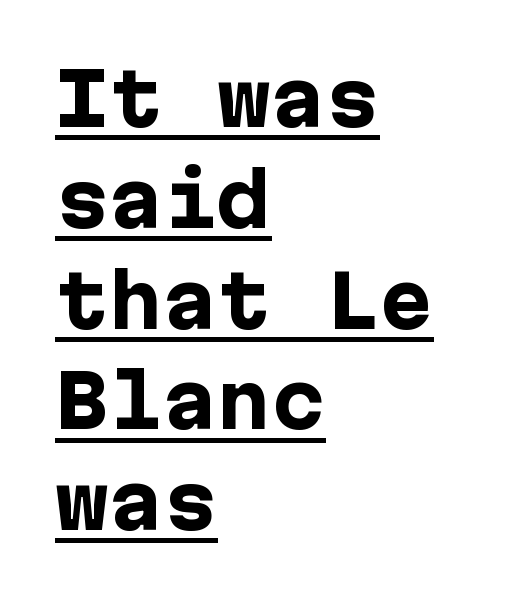
Q: Is the text bold? A: Yes.
Q: Is the text italic (slanted)? A: No, it is upright.
Q: Is the typeface a serif or a sans-serif typeface? A: Sans-serif.
Q: Is the text underlined? A: Yes.
Q: How is the paragraph aligned? A: Left-aligned.
Q: Is the spacing between letters normal or unusually wide? A: Normal.
Q: Is the spacing between lines tight, normal or loose? A: Normal.
Q: Width (condensed, normal, or wide)? A: Normal.
Q: Stroke contrast? A: Low.
Q: x-height? A: Medium.
